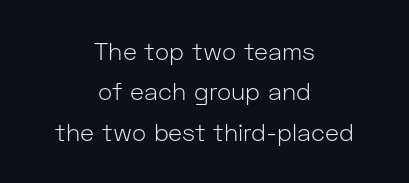
The image shows 24 px text type, upright; set centered, normal line spacing (1.68x), normal letter spacing, not underlined.
